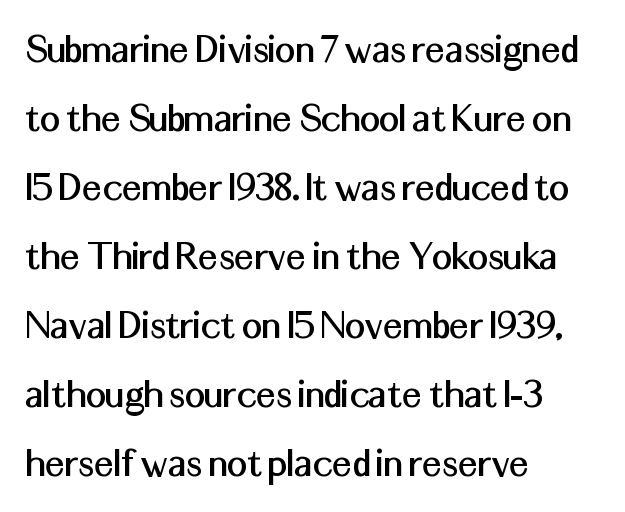
{"serif": "no", "italic": "no", "width": "normal", "stroke_contrast": "medium", "x_height": "medium", "monospaced": "no", "underline": "no", "align": "left", "line_spacing": "normal", "line_spacing_ratio": 1.57, "letter_spacing": "normal", "letter_spacing_em": 0.0, "glyph_px": 44}
